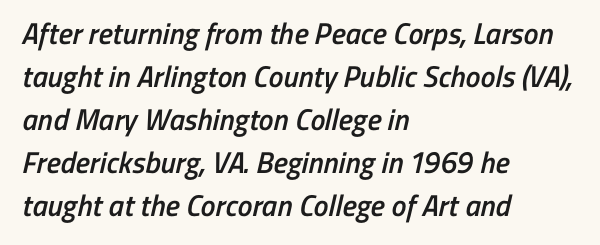
The image shows 30 px semibold, condensed sans-serif type; set left-aligned, normal line spacing (1.43x), normal letter spacing, not underlined; low stroke contrast and a medium x-height.
